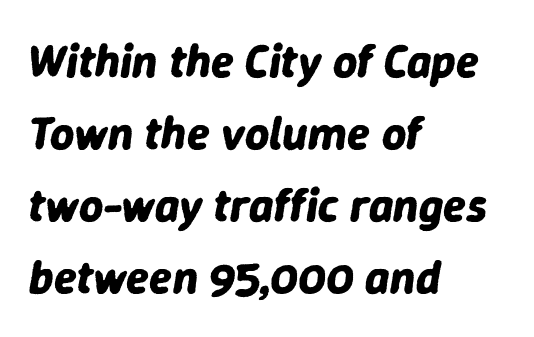
Italic: yes, the glyphs are oblique. Inter-character spacing is left at the font's built-in metrics. Thick stems and heavy bowls — unmistakably bold. The setting favours the left margin, as ordinary paragraphs usually do. Honestly, the row spacing looks completely unremarkable. Note the varied advance widths — an 'i' is clearly narrower than an 'm'.
